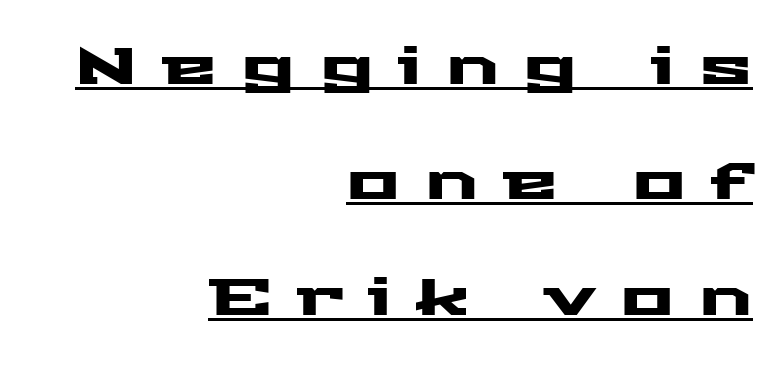
Q: Is the text italic (slanted)? A: No, it is upright.
Q: Is the typeface a serif or a sans-serif typeface? A: Sans-serif.
Q: Is the text underlined? A: Yes.
Q: How is the paragraph aligned? A: Right-aligned.
Q: Is the spacing between letters normal or unusually wide? A: Unusually wide.
Q: Is the spacing between lines tight, normal or loose? A: Loose.
Q: Width (condensed, normal, or wide)? A: Wide.
Q: Stroke contrast? A: Medium.
Q: x-height? A: Medium.
Q: Monospaced? A: No.
